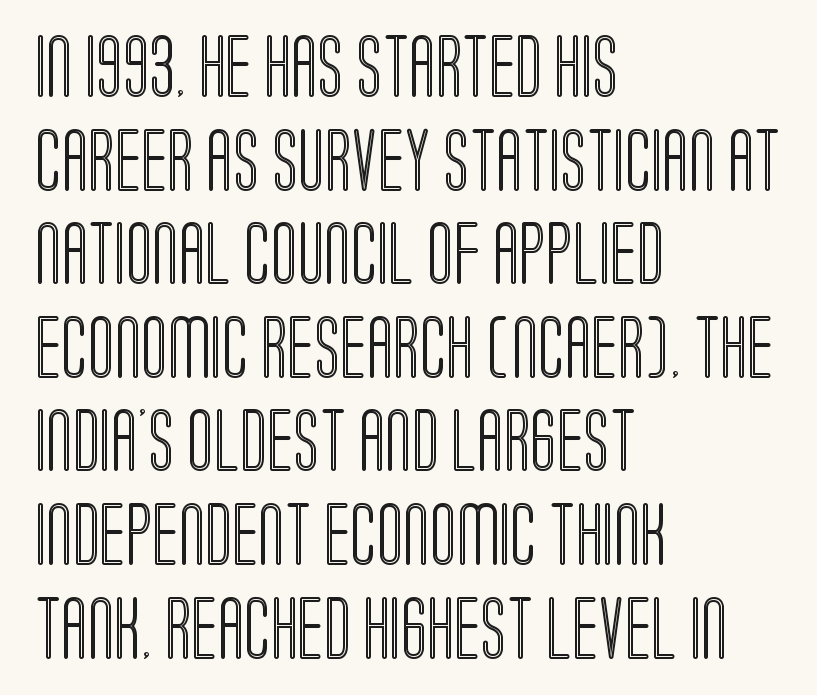
{"italic": "no", "width": "condensed", "x_height": "large", "monospaced": "no", "underline": "no", "align": "left", "line_spacing": "normal", "line_spacing_ratio": 1.51, "letter_spacing": "normal", "letter_spacing_em": 0.0, "glyph_px": 62}
